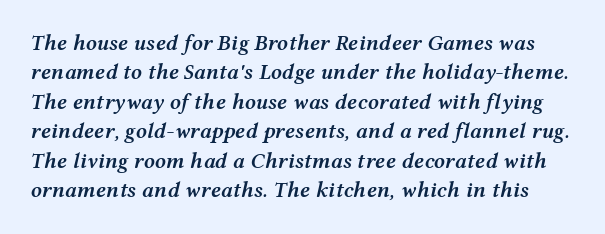
{"italic": "yes", "lean": "right", "slant_degrees": 12, "bold": "semi", "underline": "no", "line_spacing": "normal", "line_spacing_ratio": 1.34, "letter_spacing": "normal", "letter_spacing_em": 0.0, "glyph_px": 22}
